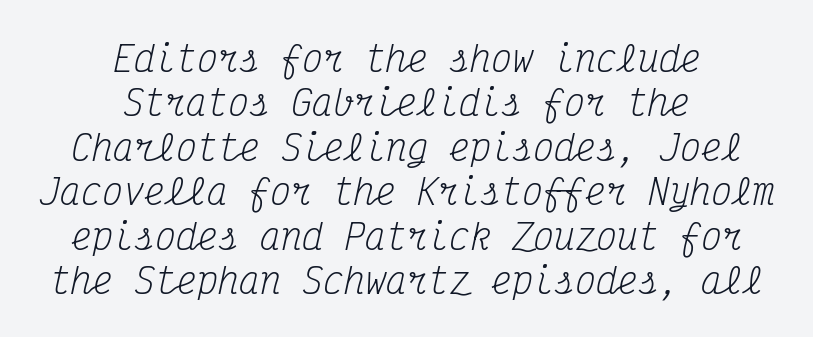
{"serif": "yes", "italic": "yes", "lean": "right", "slant_degrees": 12, "bold": "no", "weight": "regular", "width": "condensed", "stroke_contrast": "medium", "x_height": "medium", "monospaced": "yes", "underline": "no", "align": "center", "line_spacing": "normal", "line_spacing_ratio": 1.27, "letter_spacing": "normal", "letter_spacing_em": 0.0, "glyph_px": 35}
